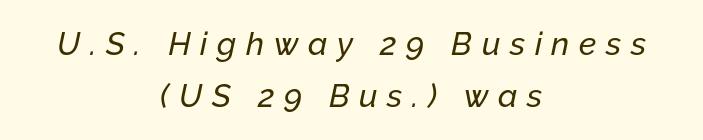
The paragraph shown floats in the horizontal middle. In terms of posture, this sample is oblique. Someone cranked the tracking dial way up on this one. Reading down the column, the eye jumps a familiar distance to each next line. Has an underline been added? It has not.
